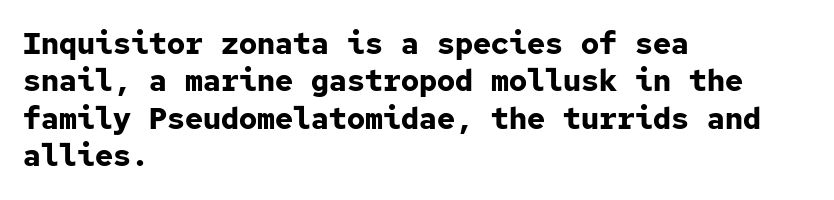
{"serif": "no", "italic": "no", "bold": "yes", "weight": "bold", "width": "normal", "stroke_contrast": "low", "x_height": "medium", "monospaced": "yes", "underline": "no", "align": "left", "line_spacing": "normal", "line_spacing_ratio": 1.25, "letter_spacing": "normal", "letter_spacing_em": 0.0, "glyph_px": 30}
